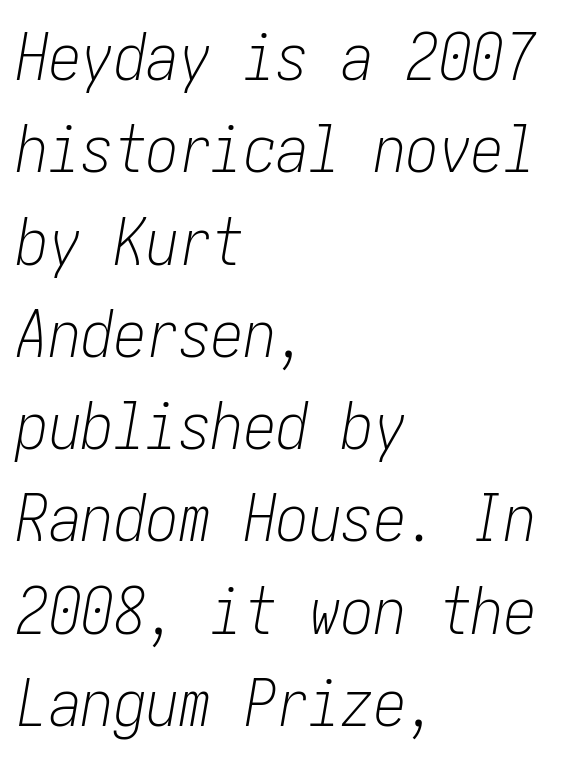
Unbolded letterforms with no extra heft. Every character sits at an angle, as italics do. Here the glyphs are tracked normally, forming tight word shapes. Line spacing here is normal.
